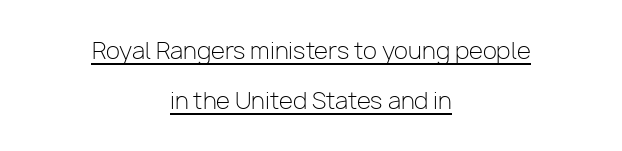
Q: Is the text bold? A: No.
Q: Is the text italic (slanted)? A: No, it is upright.
Q: Is the text underlined? A: Yes.
Q: How is the paragraph aligned? A: Centered.
Q: Is the spacing between letters normal or unusually wide? A: Normal.
Q: Is the spacing between lines tight, normal or loose? A: Loose.
